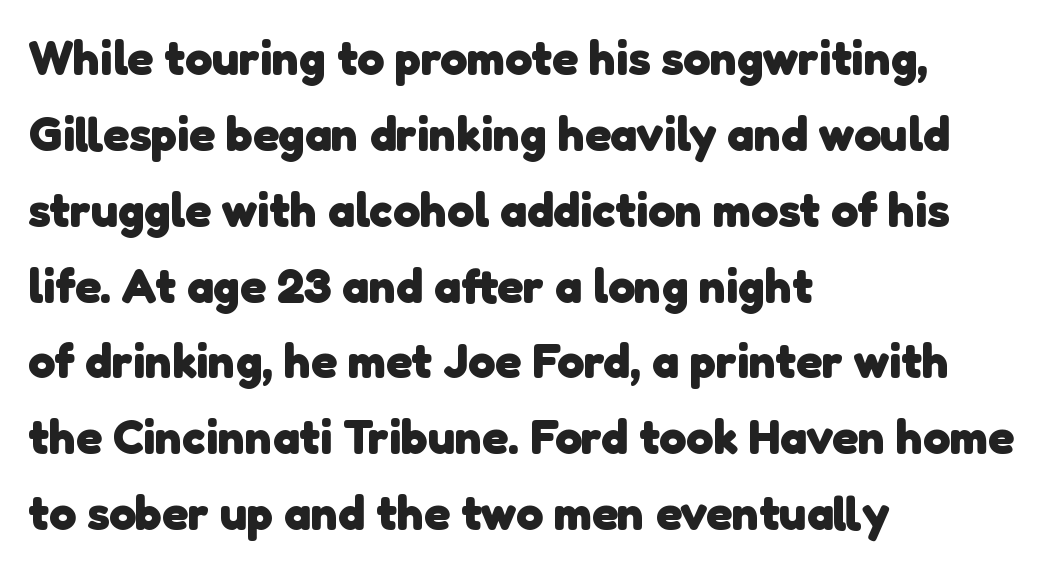
{"serif": "no", "bold": "yes", "weight": "heavy", "width": "normal", "stroke_contrast": "low", "x_height": "medium", "monospaced": "no", "underline": "no", "align": "left", "line_spacing": "normal", "line_spacing_ratio": 1.58, "letter_spacing": "normal", "letter_spacing_em": 0.0, "glyph_px": 48}
